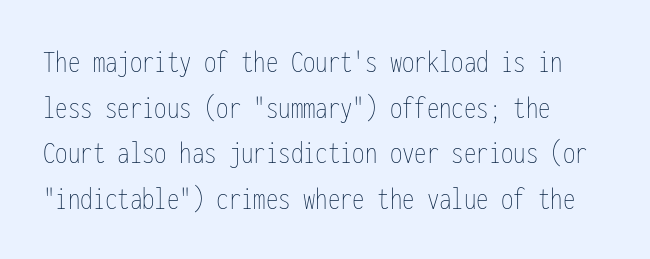
This sample uses an upright cut, with every glyph sitting square on the baseline. The rag falls on the right side of this text block. Only glyphs here, with clear space below each row. The font sits on the lighter half of the weight spectrum, regular included.
